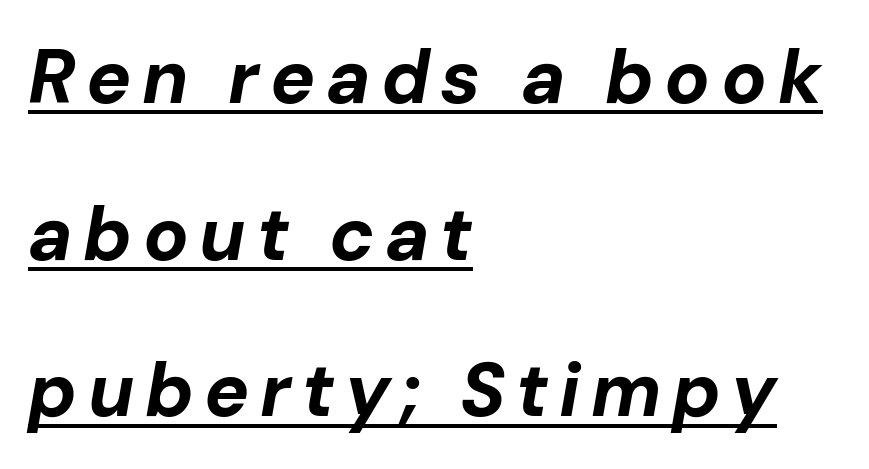
Q: Is the text bold? A: Yes.
Q: Is the text italic (slanted)? A: Yes, it leans right by about 10 degrees.
Q: Is the text underlined? A: Yes.
Q: How is the paragraph aligned? A: Left-aligned.
Q: Is the spacing between lines tight, normal or loose? A: Loose.
Q: Width (condensed, normal, or wide)? A: Normal.
Q: Stroke contrast? A: Low.
Q: x-height? A: Medium.
Q: Monospaced? A: No.
